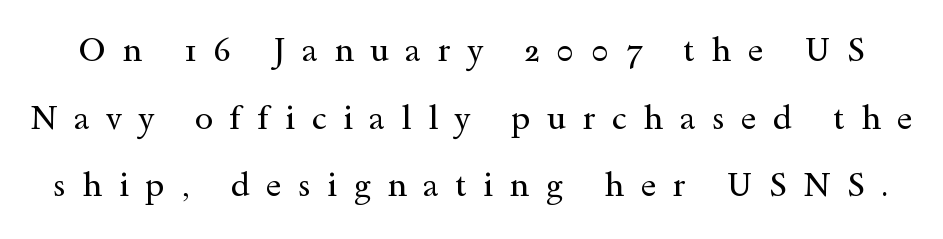
The image shows 33 px regular-weight, wide serif type, upright; set loose line spacing (2.05x), unusually wide letter spacing (+0.5 em), not underlined; a small x-height.
